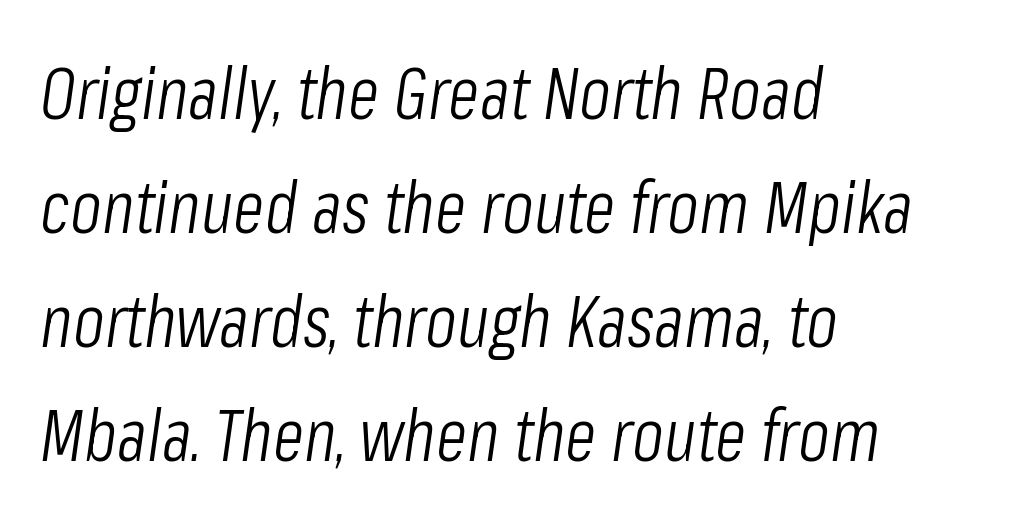
The image shows 73 px light, condensed type, italic (leaning right); set left-aligned, normal line spacing (1.56x), normal letter spacing, not underlined; low stroke contrast and a medium x-height.
